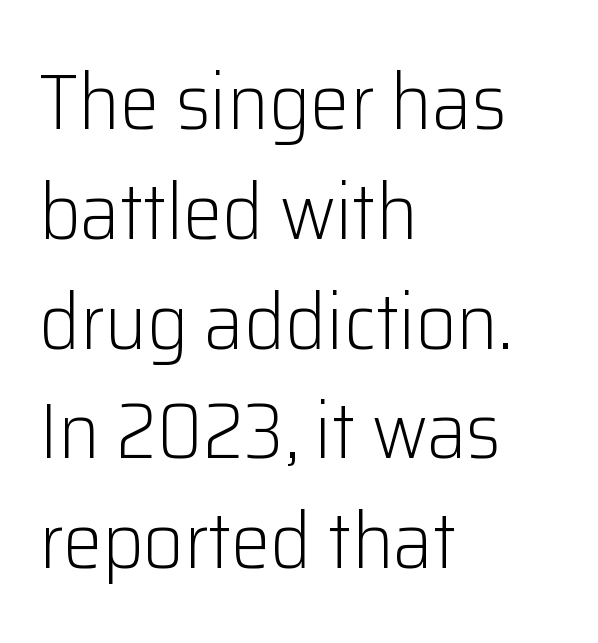
The type sits square on the baseline with zero lean. Leftover space on each line is placed entirely after the last word. Think of a printed novel: that variable character pitch is what you see here. The face used here is a sans, in the tradition of grotesques and geometrics.
